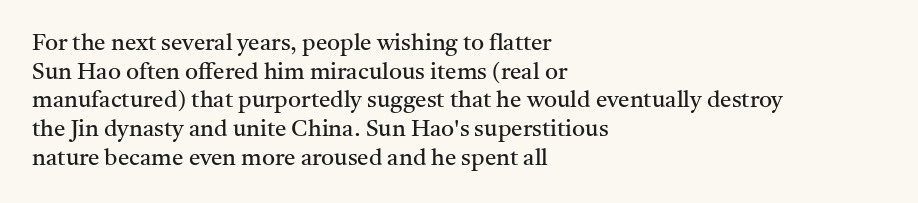
The lines sit at an ordinary, default distance from one another. The text block is weighted toward the left margin, trailing off unevenly rightward. Tracking value appears to be zero — textbook default spacing. Has an underline been added? It has not. Stroke mass is kept to a normal reading level or below.
